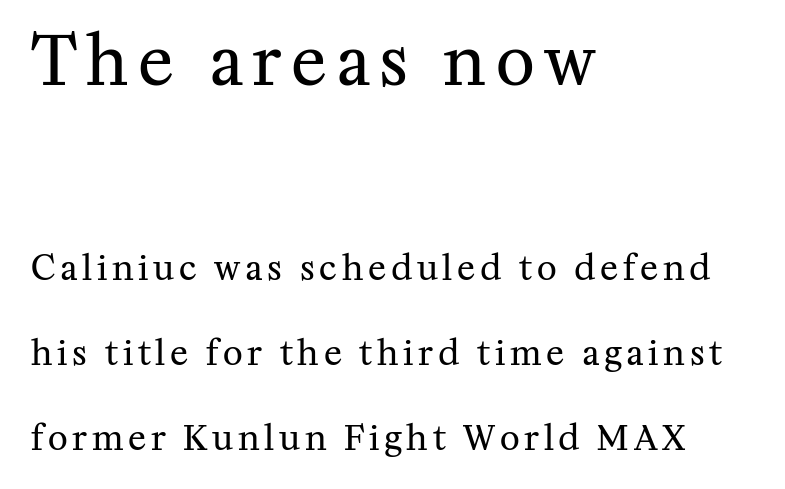
Each letter keeps its own natural width here, so spacing adapts to shape. Style check: upright. The glyphs are unaccompanied by any horizontal stroke below them. The weight would be labelled regular, book, light, or lighter still. Of the two passages, the one on top uses the larger point size.
